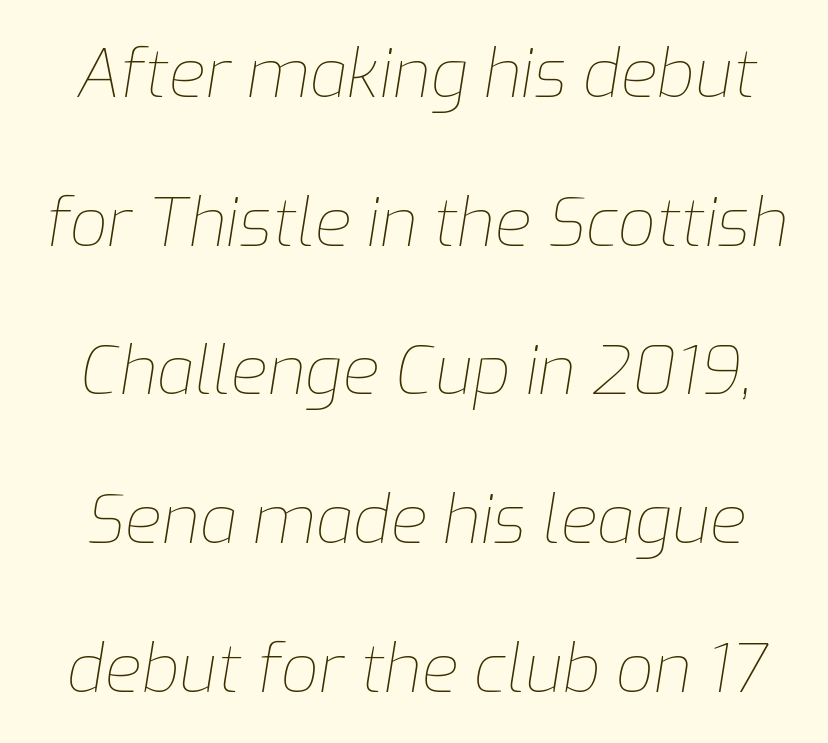
The image shows 67 px thin type, italic (leaning right); set loose line spacing (2.22x), normal letter spacing, not underlined; low stroke contrast and a medium x-height.
